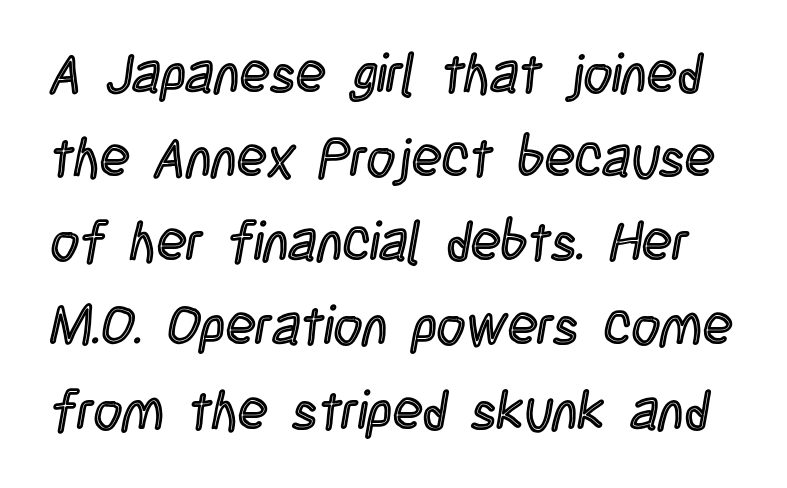
Q: Is the text italic (slanted)? A: Yes.
Q: Is the text underlined? A: No.
Q: Is the spacing between letters normal or unusually wide? A: Normal.
Q: Is the spacing between lines tight, normal or loose? A: Normal.
Q: Width (condensed, normal, or wide)? A: Condensed.
Q: x-height? A: Large.
Q: Monospaced? A: No.
